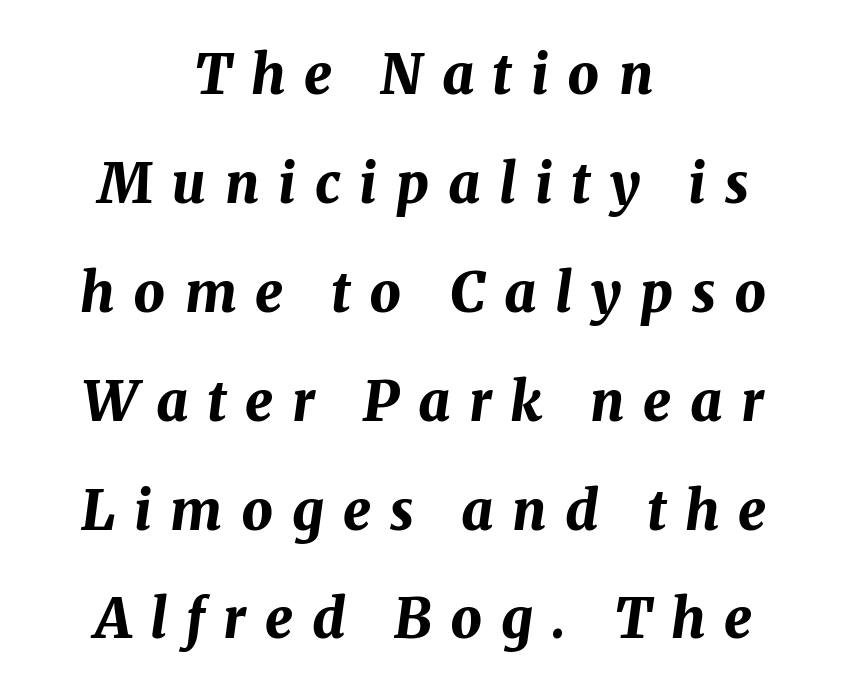
Q: Is the text bold? A: Yes.
Q: Is the text italic (slanted)? A: Yes, it leans right by about 8 degrees.
Q: Is the text underlined? A: No.
Q: How is the paragraph aligned? A: Centered.
Q: Is the spacing between letters normal or unusually wide? A: Unusually wide.
Q: Is the spacing between lines tight, normal or loose? A: Loose.
Q: Width (condensed, normal, or wide)? A: Normal.
Q: Stroke contrast? A: Medium.
Q: x-height? A: Medium.
Q: Monospaced? A: No.
